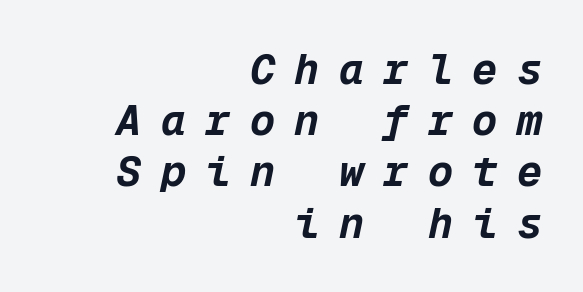
{"italic": "yes", "lean": "right", "slant_degrees": 12, "bold": "yes", "weight": "bold", "width": "normal", "stroke_contrast": "low", "x_height": "medium", "monospaced": "yes", "underline": "no", "align": "right", "line_spacing_ratio": 1.22, "letter_spacing": "wide", "letter_spacing_em": 0.46, "glyph_px": 42}
